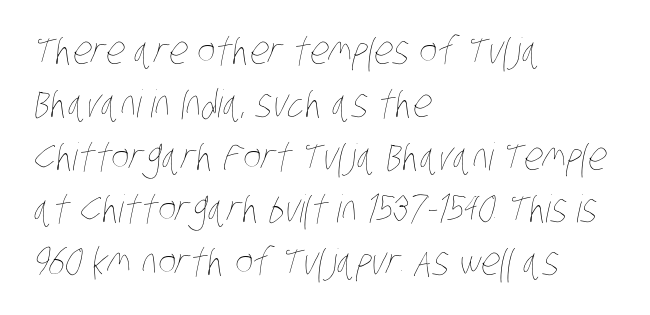
{"bold": "no", "weight": "thin", "width": "condensed", "stroke_contrast": "low", "x_height": "large", "monospaced": "no", "underline": "no", "align": "left", "line_spacing": "normal", "line_spacing_ratio": 1.39, "letter_spacing": "normal", "letter_spacing_em": 0.0, "glyph_px": 38}
